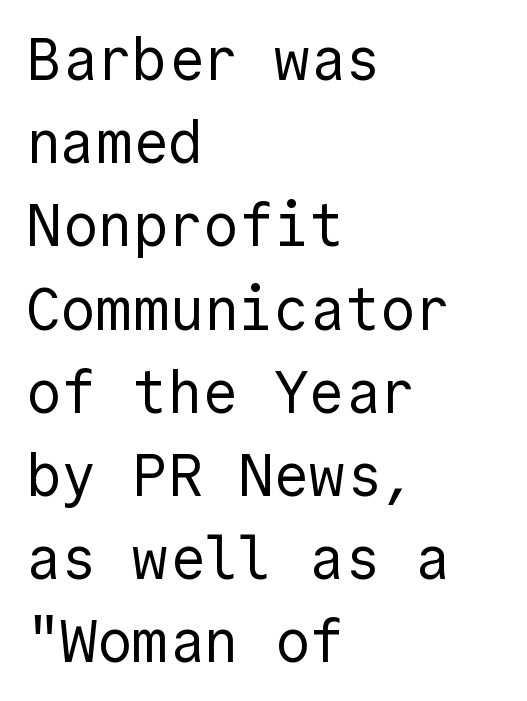
The image shows 59 px regular-weight sans-serif type, upright; set left-aligned, normal line spacing (1.41x), normal letter spacing, not underlined; a medium x-height.
